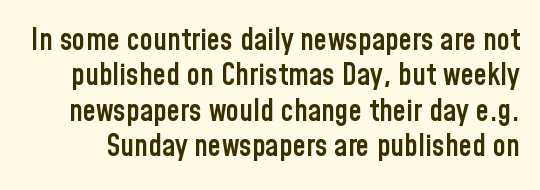
A typesetter would call this proportional, since set widths differ per character. The type family on display is of the sans-serif kind. Any mark beneath the type? The region is blank. How heavy is the stroke? Medium-heavy — a semibold, shy of bold.
